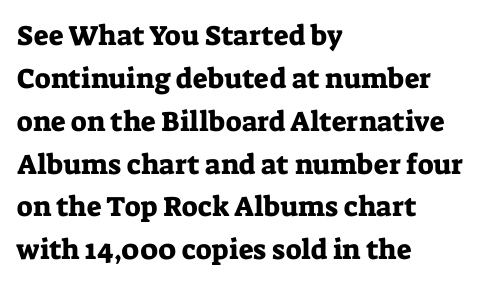
The image shows 28 px serif type, upright; set left-aligned, normal line spacing (1.53x), normal letter spacing, not underlined; low stroke contrast and a medium x-height.
